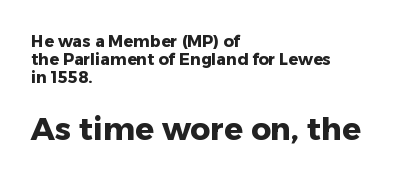
{"serif": "no", "italic": "no", "bold": "yes", "weight": "heavy", "width": "normal", "stroke_contrast": "low", "x_height": "medium", "monospaced": "no", "underline": "no", "align": "left", "line_spacing": "tight", "line_spacing_ratio": 1.11, "letter_spacing": "normal", "letter_spacing_em": 0.0, "larger_block": "second", "size_ratio": 1.94, "glyph_px": 31}
